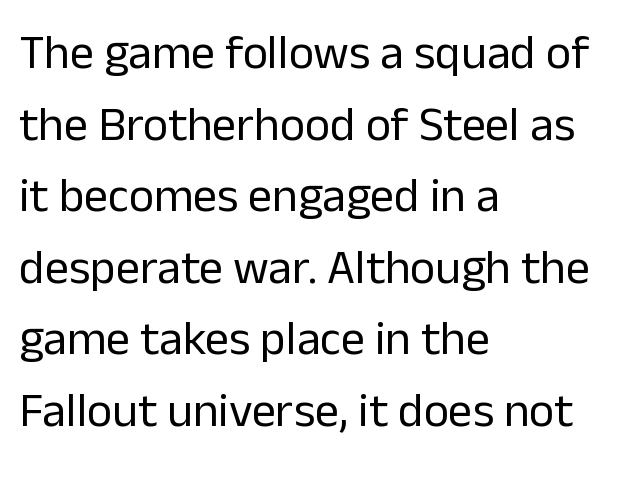
A sans-serif font was chosen for this passage. Does the copy run flush right? No — it runs flush left. Regular leading. The area under the type is left untouched. Words appear dense and cohesive because spacing is normal. Posture: vertical.
